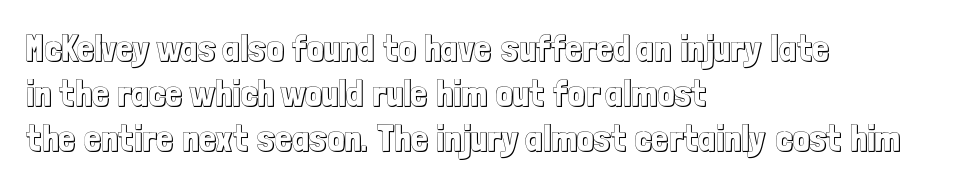
A typesetter would call this proportional, since set widths differ per character. Layout note: lines flush left. The letterforms sit shoulder to shoulder at normal distance. The font's upright variant was chosen for this text. Beneath every word, the page is bare.
